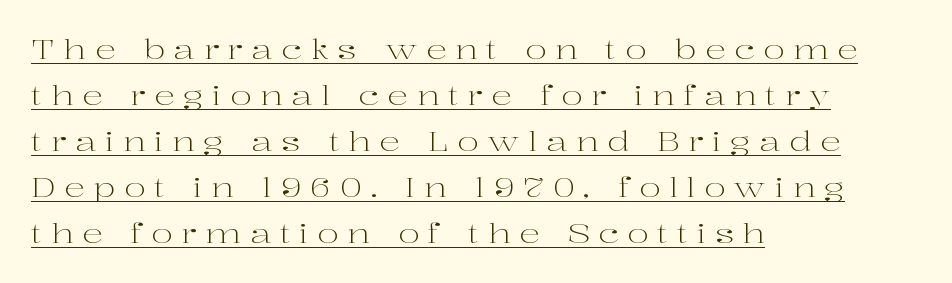
The letters are spread apart with noticeably loose tracking. Vertical stems look standard width or narrower in stroke. Glance below the letters and you will spot a drawn line. Characters remain perfectly vertical along every line. The rag falls on the right side of this text block.
